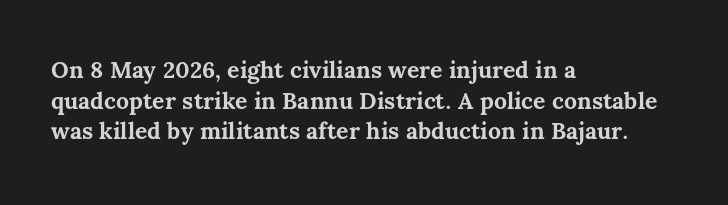
The image shows 23 px bold type, upright; set left-aligned, normal line spacing (1.33x), normal letter spacing, not underlined.
